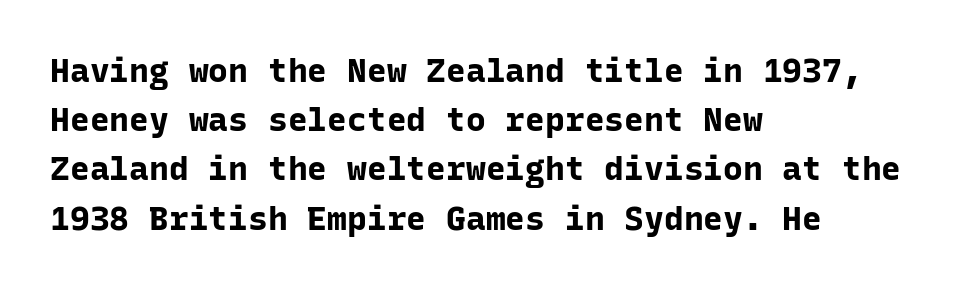
Q: Is the text bold? A: Yes.
Q: Is the text italic (slanted)? A: No, it is upright.
Q: Is the typeface a serif or a sans-serif typeface? A: Sans-serif.
Q: Is the text underlined? A: No.
Q: How is the paragraph aligned? A: Left-aligned.
Q: Is the spacing between letters normal or unusually wide? A: Normal.
Q: Is the spacing between lines tight, normal or loose? A: Normal.
Q: Width (condensed, normal, or wide)? A: Normal.
Q: Stroke contrast? A: Low.
Q: x-height? A: Medium.
Q: Monospaced? A: Yes.
